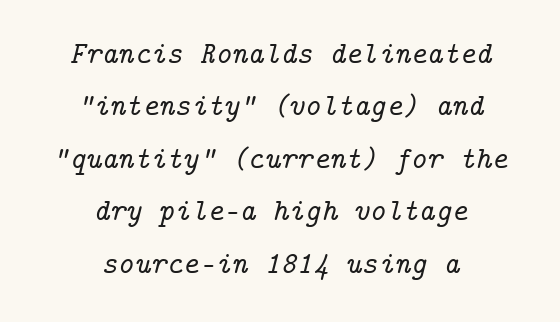
{"serif": "yes", "italic": "yes", "lean": "right", "slant_degrees": 14, "width": "normal", "stroke_contrast": "low", "x_height": "medium", "underline": "no", "align": "center", "line_spacing": "normal", "line_spacing_ratio": 1.69, "letter_spacing": "normal", "letter_spacing_em": 0.0, "glyph_px": 31}
